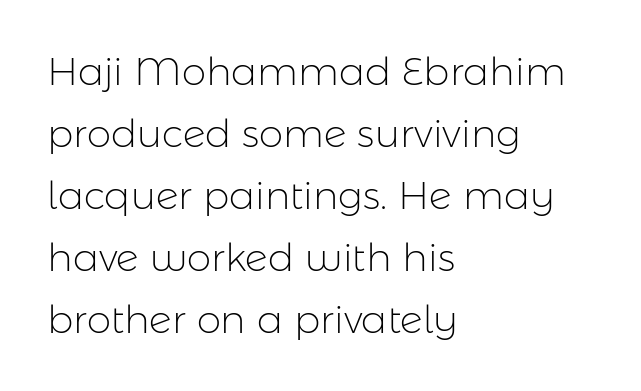
The image shows 39 px light sans-serif type, upright; set left-aligned, normal line spacing (1.59x), normal letter spacing, not underlined; low stroke contrast and a medium x-height.
